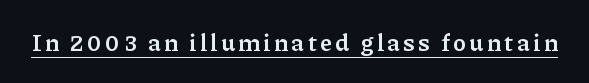
Q: Is the text bold? A: Semi-bold.
Q: Is the text italic (slanted)? A: No, it is upright.
Q: Is the text underlined? A: Yes.
